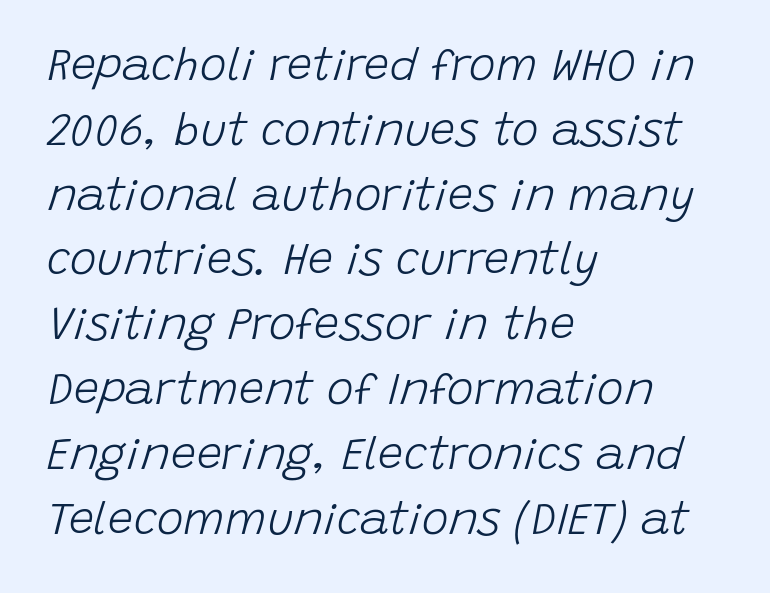
{"italic": "yes", "lean": "right", "slant_degrees": 15, "bold": "no", "weight": "light", "width": "normal", "stroke_contrast": "low", "x_height": "large", "monospaced": "no", "underline": "no", "align": "left", "line_spacing": "normal", "line_spacing_ratio": 1.44, "letter_spacing": "normal", "letter_spacing_em": 0.0, "glyph_px": 45}
